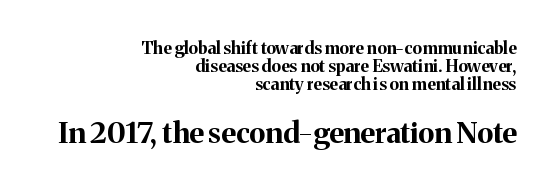
The image shows 29 px bold serif type, upright; set right-aligned, tight line spacing (1.06x), normal letter spacing, not underlined; the second (bottom) block is 1.71x larger; medium stroke contrast and a medium x-height.
